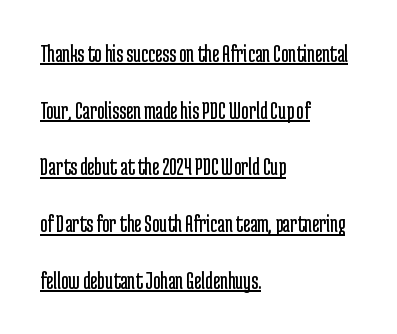
The typeface has the unassuming heft of standard copy or less. Somebody hit Ctrl+U on this one — the words are underlined. What stands out about the letter spacing? Nothing — it is the standard amount. Widely set lines give the paragraph a tall, airy silhouette. You can tell it's not italic because the verticals are truly vertical.
